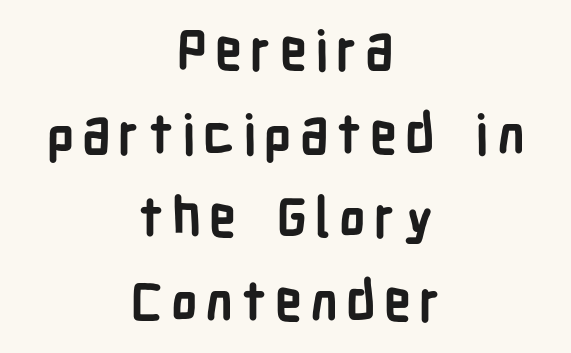
Q: Is the text bold? A: Yes.
Q: Is the text italic (slanted)? A: No, it is upright.
Q: Is the typeface a serif or a sans-serif typeface? A: Sans-serif.
Q: Is the text underlined? A: No.
Q: How is the paragraph aligned? A: Centered.
Q: Is the spacing between lines tight, normal or loose? A: Normal.
Q: Width (condensed, normal, or wide)? A: Condensed.
Q: Stroke contrast? A: Low.
Q: x-height? A: Medium.
Q: Monospaced? A: No.
